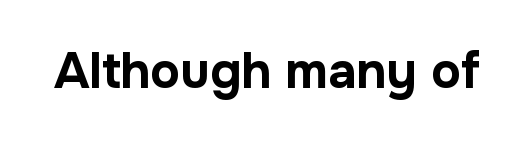
I'd call this a sans setting — the letters go barefoot. Does extra space separate the letters? No, they use regular spacing. Each letter keeps its own natural width here, so spacing adapts to shape. Beneath every word, the page is bare. These lines carry a lot of weight — the face is fully bold. Do the letters lean? They stand straight.
